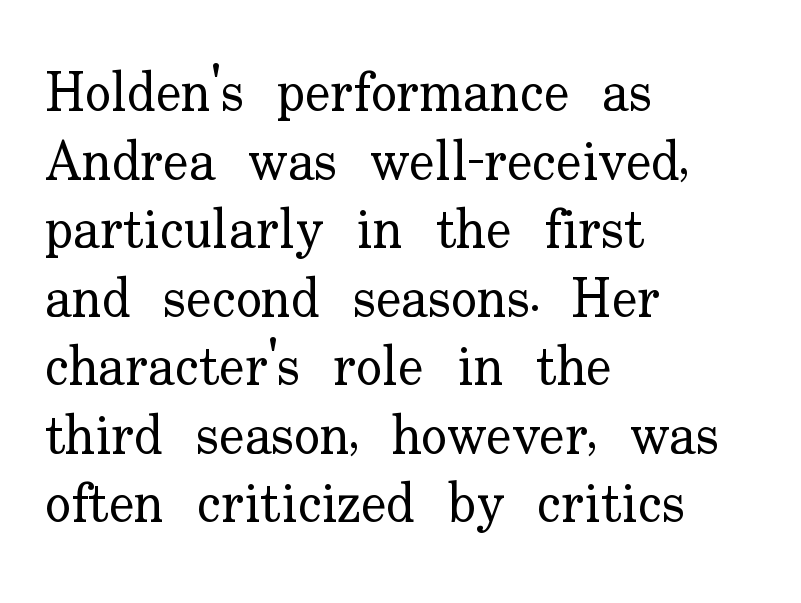
Classification — serif. Evenly set lines give the paragraph a standard silhouette. Here the glyphs are tracked normally, forming tight word shapes. Notice how the stems are strictly vertical — no italics here. Alignment: flush left.
